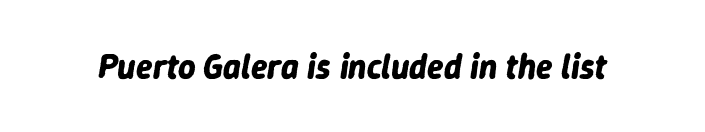
These lines are rendered in a variable-pitch font. Notice how the stems are inclined rather than vertical — that's the hallmark of italics. Here the glyphs are tracked normally, forming tight word shapes. Is the type bold? Yes — the strokes are clearly thick and heavy. Has an underline been added? It has not.
